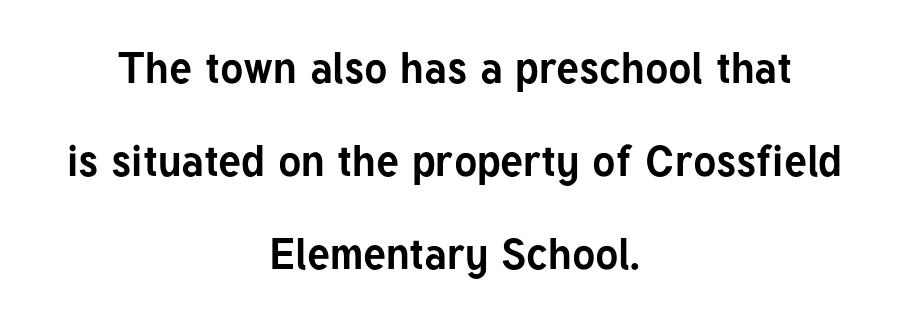
{"serif": "no", "italic": "no", "bold": "yes", "weight": "bold", "width": "normal", "stroke_contrast": "low", "x_height": "medium", "monospaced": "no", "underline": "no", "align": "center", "line_spacing": "loose", "line_spacing_ratio": 2.16, "letter_spacing": "normal", "letter_spacing_em": 0.0, "glyph_px": 43}
